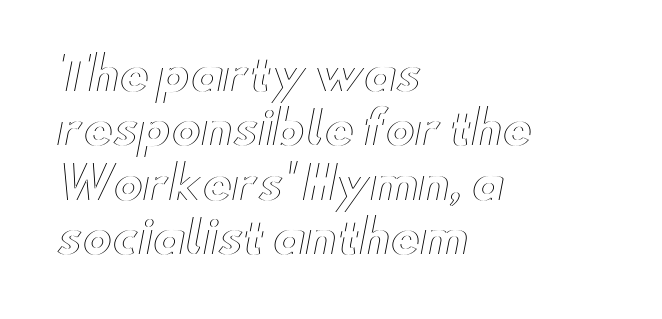
Q: Is the text italic (slanted)? A: Yes.
Q: Is the text underlined? A: No.
Q: How is the paragraph aligned? A: Left-aligned.
Q: Is the spacing between letters normal or unusually wide? A: Normal.
Q: Width (condensed, normal, or wide)? A: Wide.
Q: x-height? A: Small.
Q: Monospaced? A: No.
